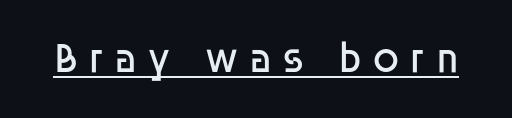
Q: Is the text bold? A: No.
Q: Is the text italic (slanted)? A: No, it is upright.
Q: Is the typeface a serif or a sans-serif typeface? A: Sans-serif.
Q: Is the text underlined? A: Yes.
Q: Is the spacing between letters normal or unusually wide? A: Unusually wide.
Q: Width (condensed, normal, or wide)? A: Normal.
Q: Stroke contrast? A: Low.
Q: x-height? A: Large.
Q: Monospaced? A: No.
